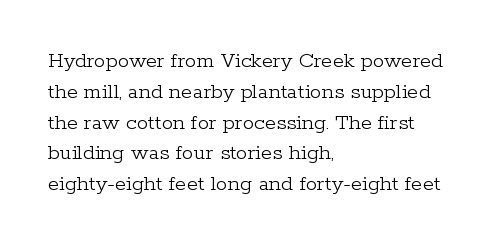
Descenders are the only things crossing below the line. The font sits on the lighter half of the weight spectrum, regular included. Does the copy run flush right? No — it runs flush left. Vertically, the passage feels balanced, rows spaced as you'd expect.
